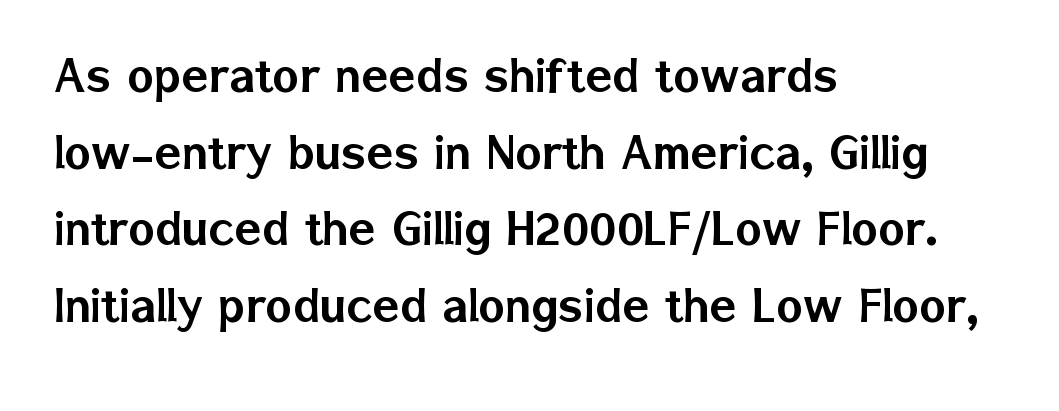
Q: Is the text italic (slanted)? A: No, it is upright.
Q: Is the typeface a serif or a sans-serif typeface? A: Sans-serif.
Q: Is the text underlined? A: No.
Q: How is the paragraph aligned? A: Left-aligned.
Q: Is the spacing between letters normal or unusually wide? A: Normal.
Q: Is the spacing between lines tight, normal or loose? A: Normal.
Q: Width (condensed, normal, or wide)? A: Normal.
Q: Stroke contrast? A: Low.
Q: x-height? A: Medium.
Q: Monospaced? A: No.
